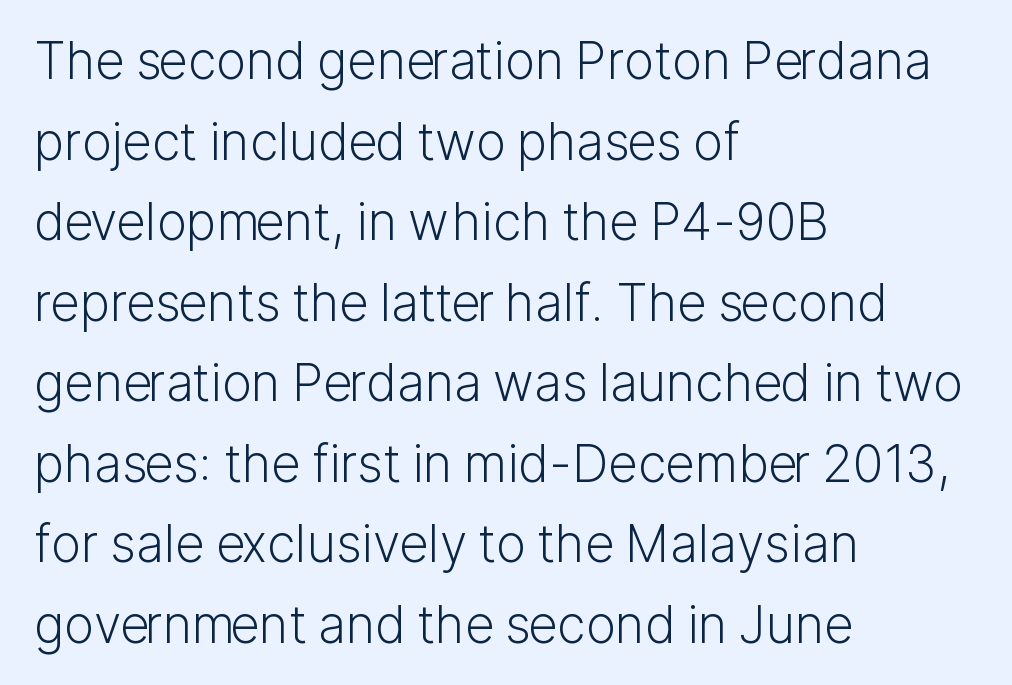
The image shows 51 px light sans-serif type, upright; set left-aligned, normal line spacing (1.58x), normal letter spacing, not underlined; low stroke contrast and a medium x-height.
